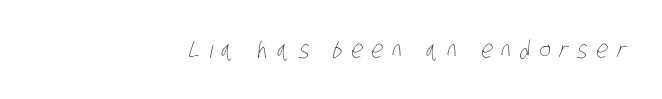
Q: Is the text bold? A: No.
Q: Is the text underlined? A: No.
Q: How is the paragraph aligned? A: Right-aligned.
Q: Is the spacing between letters normal or unusually wide? A: Unusually wide.
